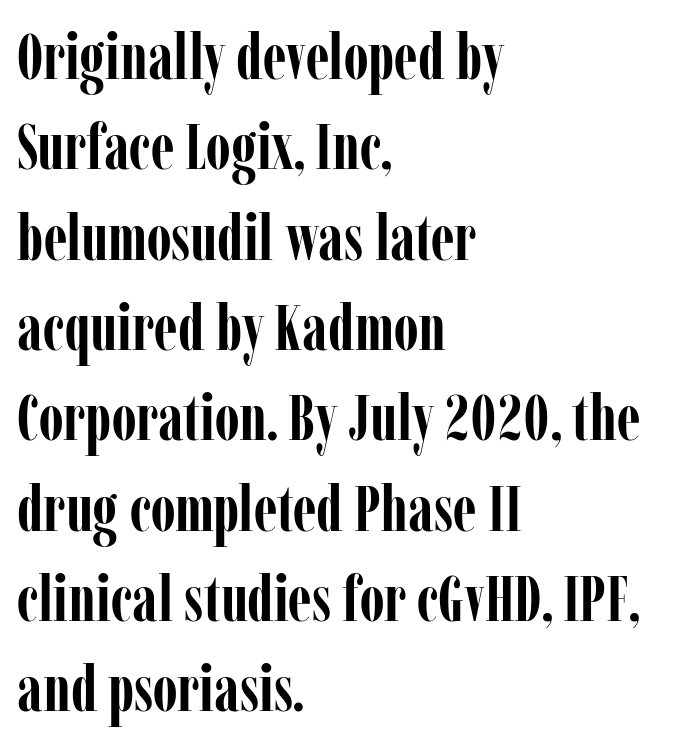
The image shows 65 px semibold, condensed serif type, upright; set left-aligned, normal line spacing (1.39x), normal letter spacing, not underlined; low stroke contrast and a medium x-height.
